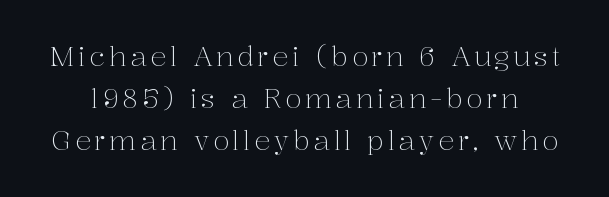
The image shows 27 px text type, upright; set normal line spacing (1.56x), not underlined.
